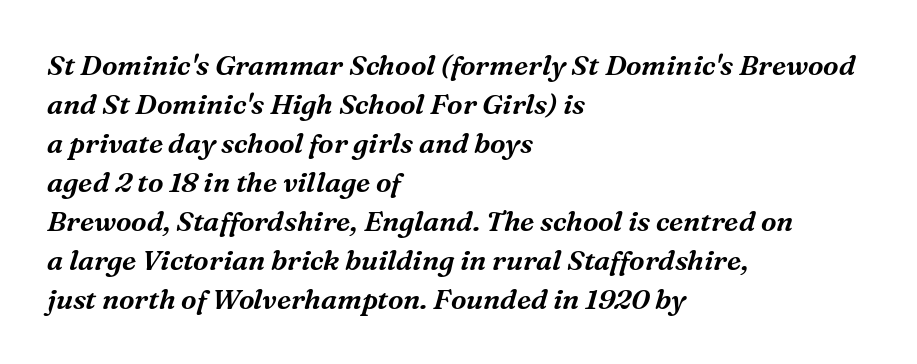
Q: Is the text italic (slanted)? A: Yes, it leans right by about 16 degrees.
Q: Is the typeface a serif or a sans-serif typeface? A: Serif.
Q: Is the text underlined? A: No.
Q: How is the paragraph aligned? A: Left-aligned.
Q: Is the spacing between letters normal or unusually wide? A: Normal.
Q: Is the spacing between lines tight, normal or loose? A: Normal.
Q: Width (condensed, normal, or wide)? A: Normal.
Q: Stroke contrast? A: Medium.
Q: x-height? A: Medium.
Q: Monospaced? A: No.
